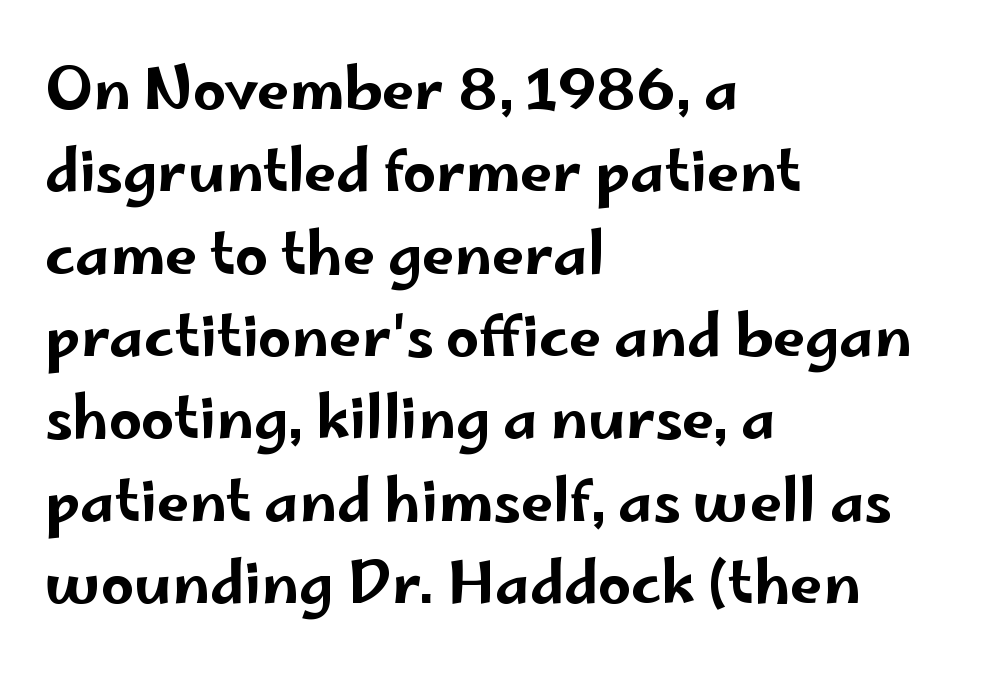
Letters rest on an invisible, unmarked baseline. One-word summary of the alignment: left. Letter spacing: default. The face used here is proportionally spaced, like ordinary book or web type.
